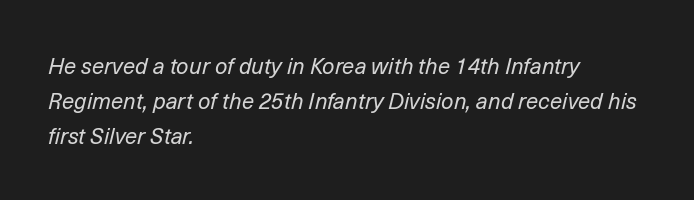
Q: Is the text bold? A: No.
Q: Is the text italic (slanted)? A: Yes, it leans right by about 14 degrees.
Q: Is the text underlined? A: No.
Q: How is the paragraph aligned? A: Left-aligned.
Q: Is the spacing between letters normal or unusually wide? A: Normal.
Q: Is the spacing between lines tight, normal or loose? A: Normal.
